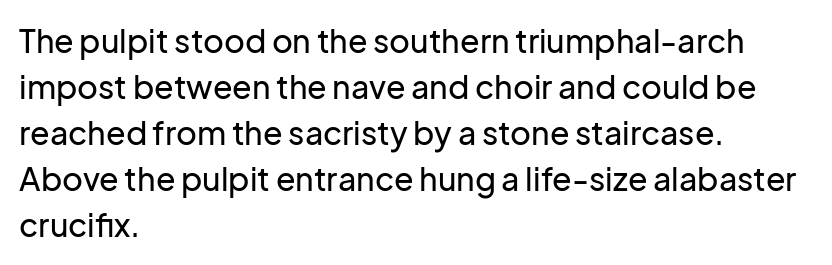
Q: Is the text italic (slanted)? A: No, it is upright.
Q: Is the typeface a serif or a sans-serif typeface? A: Sans-serif.
Q: Is the text underlined? A: No.
Q: How is the paragraph aligned? A: Left-aligned.
Q: Is the spacing between letters normal or unusually wide? A: Normal.
Q: Is the spacing between lines tight, normal or loose? A: Normal.
Q: Width (condensed, normal, or wide)? A: Normal.
Q: Stroke contrast? A: Low.
Q: x-height? A: Medium.
Q: Monospaced? A: No.
